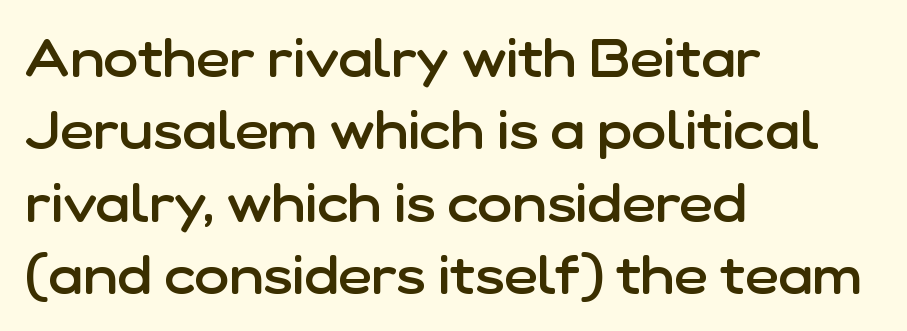
{"serif": "no", "italic": "no", "bold": "semi", "weight": "semibold", "width": "normal", "stroke_contrast": "low", "x_height": "medium", "monospaced": "no", "underline": "no", "align": "left", "line_spacing": "normal", "line_spacing_ratio": 1.39, "letter_spacing": "normal", "letter_spacing_em": 0.0, "glyph_px": 52}
